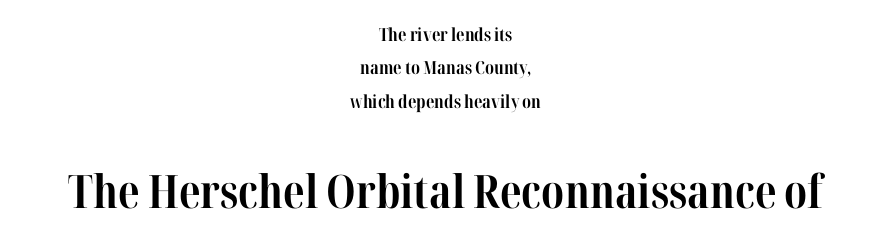
{"serif": "yes", "italic": "no", "bold": "yes", "weight": "bold", "width": "condensed", "stroke_contrast": "high", "x_height": "medium", "monospaced": "no", "underline": "no", "align": "center", "line_spacing_ratio": 1.85, "letter_spacing": "normal", "letter_spacing_em": 0.0, "larger_block": "second", "size_ratio": 2.56, "glyph_px": 46}
